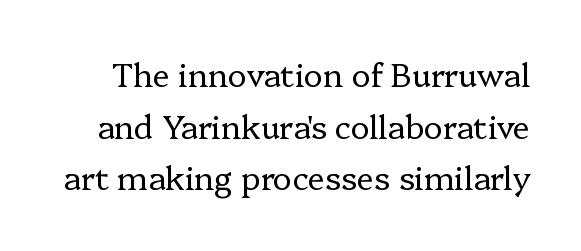
{"serif": "yes", "italic": "no", "bold": "no", "weight": "regular", "width": "normal", "stroke_contrast": "low", "x_height": "medium", "monospaced": "no", "underline": "no", "line_spacing": "normal", "line_spacing_ratio": 1.61, "letter_spacing": "normal", "letter_spacing_em": 0.0, "glyph_px": 32}
